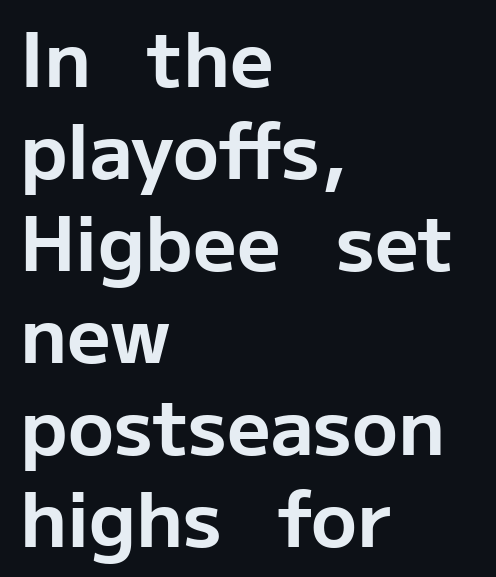
Does extra space separate the letters? No, they use regular spacing. I'd describe the lettering as bold — thick and assertive. The ragged edge is on the right, which tells us the setting is flush left. You can tell from the bare stems that sans-serif type was used. Italic? Not at all — the glyphs are vertical. Nobody drew a line under any word here.
